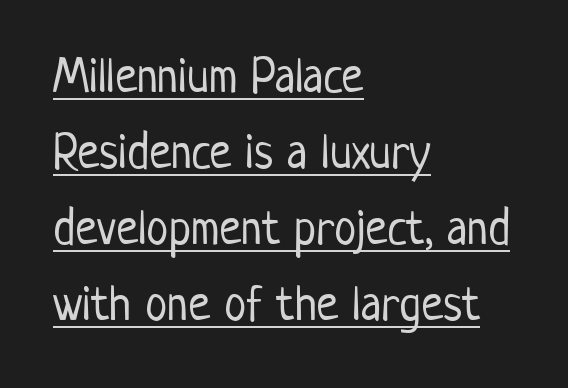
{"serif": "no", "italic": "no", "bold": "no", "weight": "light", "width": "condensed", "stroke_contrast": "low", "x_height": "medium", "monospaced": "no", "underline": "yes", "align": "left", "line_spacing": "normal", "line_spacing_ratio": 1.52, "letter_spacing": "normal", "letter_spacing_em": 0.0, "glyph_px": 50}
